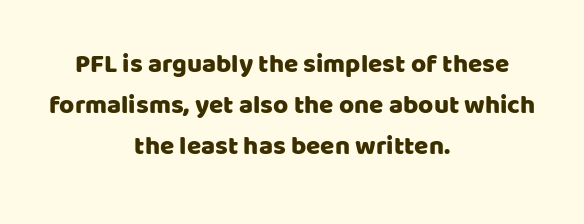
Q: Is the text italic (slanted)? A: No, it is upright.
Q: Is the text underlined? A: No.
Q: How is the paragraph aligned? A: Centered.
Q: Is the spacing between letters normal or unusually wide? A: Normal.
Q: Is the spacing between lines tight, normal or loose? A: Normal.
